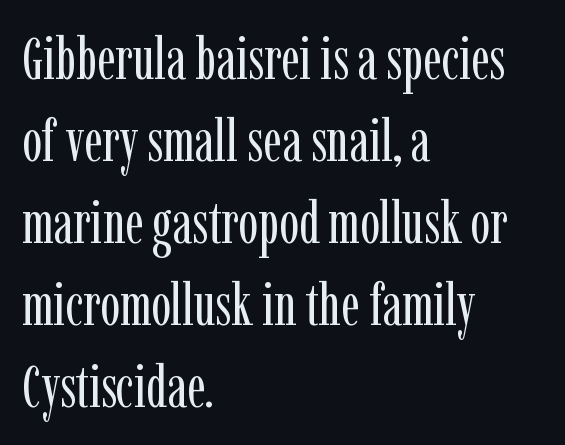
Beneath every word, the page is bare. Here the glyphs are tracked normally, forming tight word shapes. Character widths vary here, with narrow letters taking less room than wide ones. A typesetter would mark this as roman, not italic.
